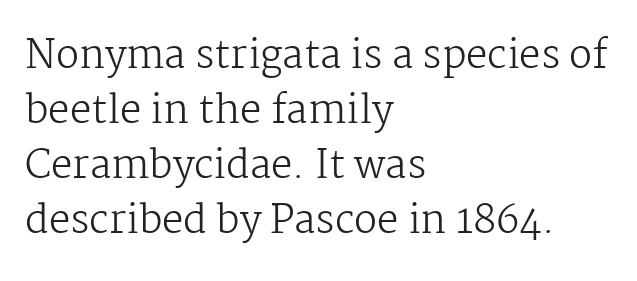
{"serif": "yes", "italic": "no", "bold": "no", "weight": "regular", "width": "normal", "stroke_contrast": "medium", "x_height": "medium", "monospaced": "no", "underline": "no", "align": "left", "line_spacing": "normal", "line_spacing_ratio": 1.45, "letter_spacing": "normal", "letter_spacing_em": 0.0, "glyph_px": 38}
